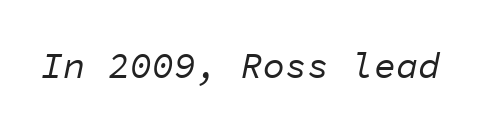
Q: Is the text bold? A: No.
Q: Is the text italic (slanted)? A: Yes, it leans right by about 11 degrees.
Q: Is the text underlined? A: No.
Q: Is the spacing between letters normal or unusually wide? A: Normal.
Q: Width (condensed, normal, or wide)? A: Normal.
Q: Stroke contrast? A: Low.
Q: x-height? A: Medium.
Q: Monospaced? A: Yes.
